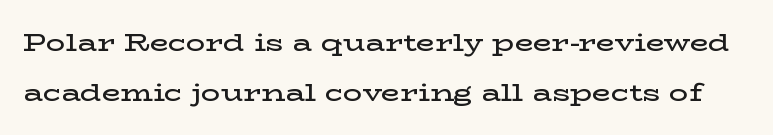
The image shows 24 px text type, upright; set loose line spacing (2.08x), normal letter spacing, not underlined.
